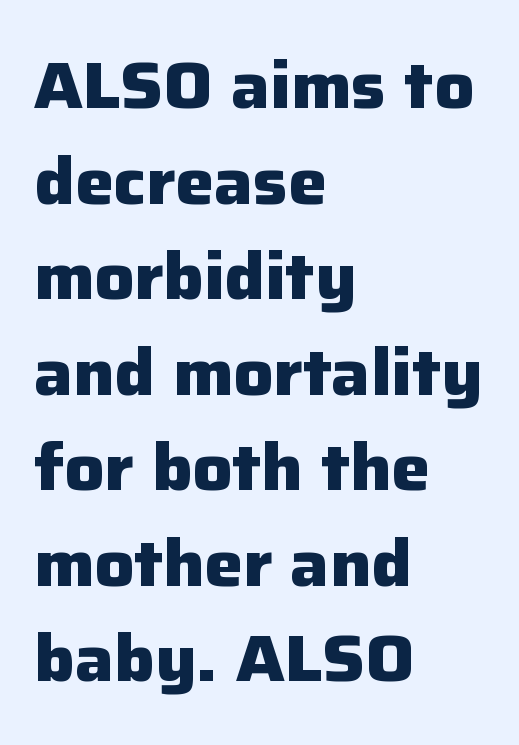
{"serif": "no", "italic": "no", "bold": "yes", "weight": "heavy", "width": "normal", "stroke_contrast": "low", "x_height": "medium", "monospaced": "no", "underline": "no", "align": "left", "line_spacing": "normal", "line_spacing_ratio": 1.47, "letter_spacing": "normal", "letter_spacing_em": 0.0, "glyph_px": 65}
